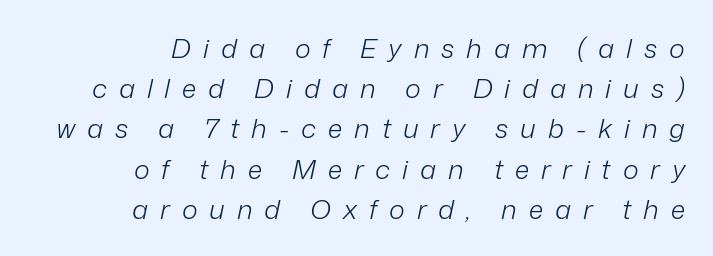
{"italic": "yes", "lean": "right", "slant_degrees": 12, "bold": "no", "underline": "no", "align": "right", "line_spacing": "normal", "line_spacing_ratio": 1.49, "letter_spacing": "wide", "letter_spacing_em": 0.44, "glyph_px": 27}
